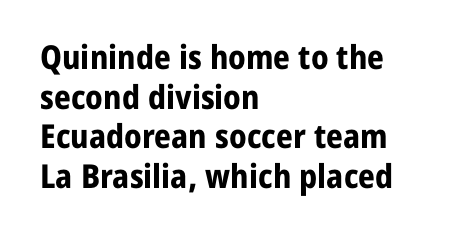
{"serif": "no", "italic": "no", "bold": "yes", "weight": "bold", "width": "normal", "stroke_contrast": "low", "x_height": "medium", "monospaced": "no", "underline": "no", "align": "left", "line_spacing_ratio": 1.2, "letter_spacing": "normal", "letter_spacing_em": 0.0, "glyph_px": 33}
